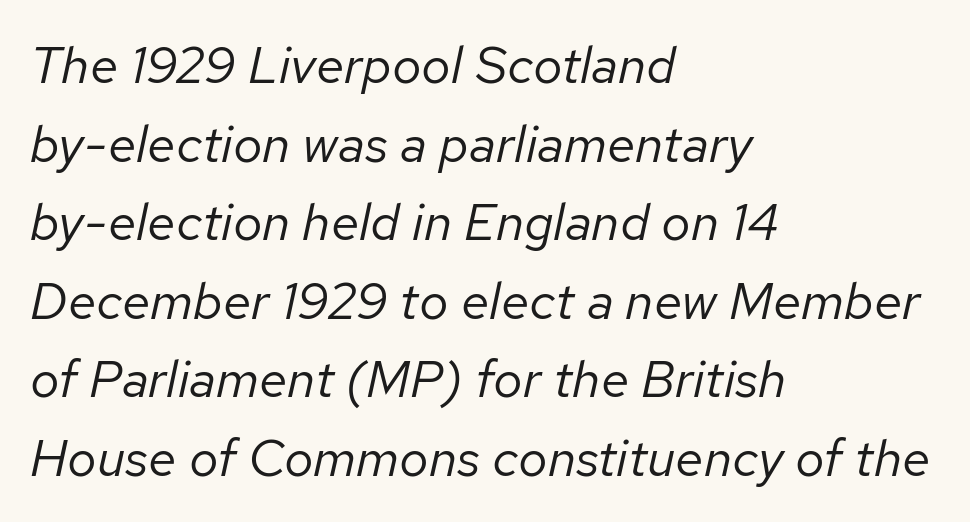
Q: Is the text bold? A: No.
Q: Is the text italic (slanted)? A: Yes, it leans right by about 12 degrees.
Q: Is the text underlined? A: No.
Q: How is the paragraph aligned? A: Left-aligned.
Q: Is the spacing between letters normal or unusually wide? A: Normal.
Q: Is the spacing between lines tight, normal or loose? A: Normal.
Q: Width (condensed, normal, or wide)? A: Normal.
Q: Stroke contrast? A: Low.
Q: x-height? A: Medium.
Q: Monospaced? A: No.
